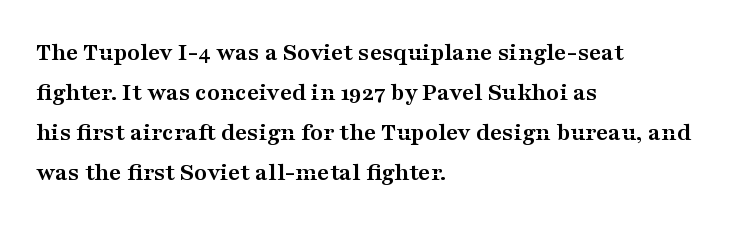
{"italic": "no", "bold": "yes", "underline": "no", "align": "left", "line_spacing": "normal", "line_spacing_ratio": 1.54, "letter_spacing": "normal", "letter_spacing_em": 0.0, "glyph_px": 26}
